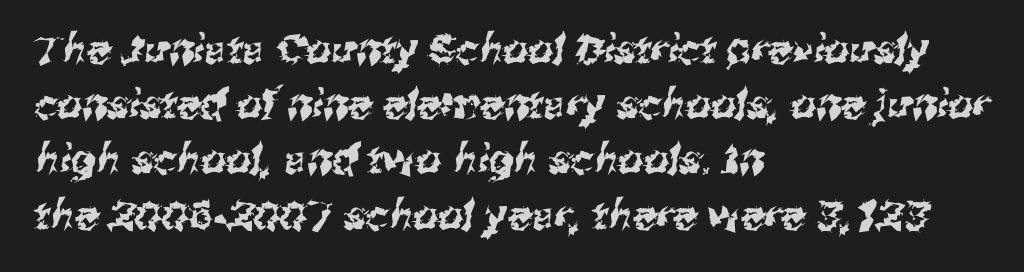
The letters carry no serifs — their stems end cleanly without finishing strokes. A student would call this left alignment; a typographer would say flush left, rag right. Default kerning and tracking; the words read as compact shapes. The face used here is proportionally spaced, like ordinary book or web type. The block of text has a typical density, with ordinary space between rows. Quick note: underline off.
